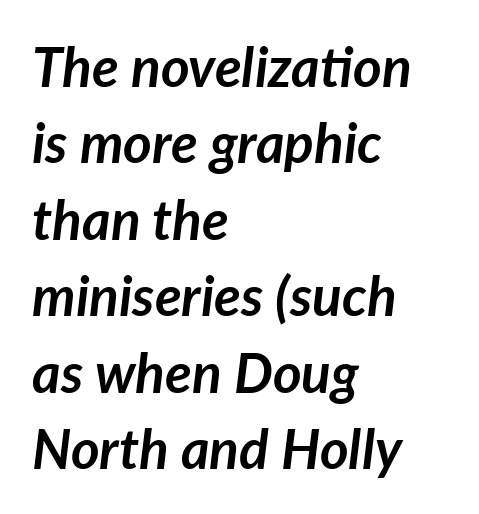
Q: Is the text bold? A: Yes.
Q: Is the text italic (slanted)? A: Yes, it leans right by about 7 degrees.
Q: Is the text underlined? A: No.
Q: How is the paragraph aligned? A: Left-aligned.
Q: Is the spacing between letters normal or unusually wide? A: Normal.
Q: Is the spacing between lines tight, normal or loose? A: Normal.
Q: Width (condensed, normal, or wide)? A: Normal.
Q: Stroke contrast? A: Low.
Q: x-height? A: Medium.
Q: Monospaced? A: No.
